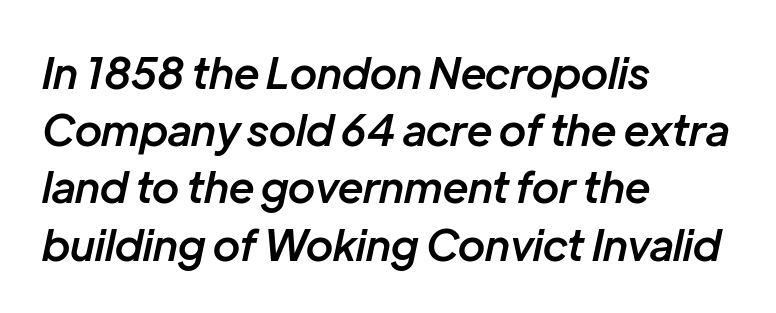
This is the in-between weight designers call semibold or demi. The face used here has a pronounced slope to its letters. Underline: absent. Each word holds together tightly as a unit, with standard inter-letter gaps. The passage shown is typed in a proportional face where columns would drift.
